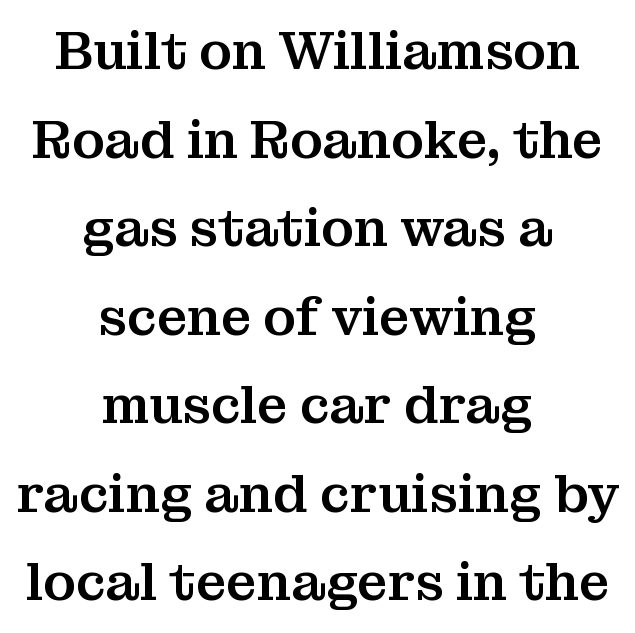
This is roman type, the default non-slanted kind. A typesetter would call this proportional, since set widths differ per character. The type is set solid horizontally, with unmodified tracking. Neither beginnings nor endings align; midpoints do.
